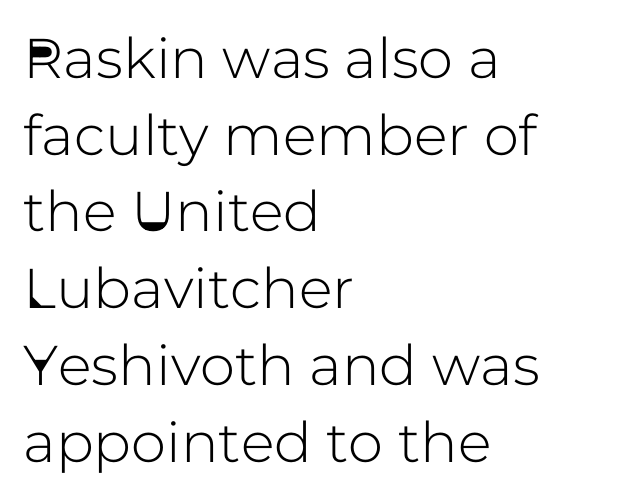
Horizontal bands of white between lines are of average thickness. Proportional: the letters do not fall into vertical columns. You can tell it's not italic because the verticals are truly vertical. Horizontally, the lines are justified to the leading edge only.
